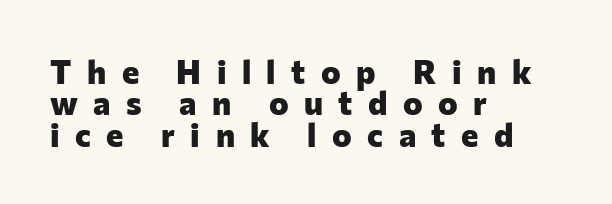
{"serif": "no", "italic": "no", "bold": "yes", "weight": "heavy", "width": "normal", "stroke_contrast": "low", "x_height": "medium", "monospaced": "no", "underline": "no", "align": "left", "line_spacing": "tight", "line_spacing_ratio": 0.95, "letter_spacing": "wide", "letter_spacing_em": 0.47, "glyph_px": 33}
